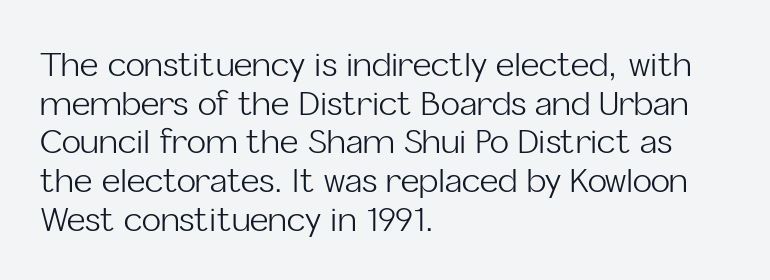
Q: Is the text bold? A: No.
Q: Is the text italic (slanted)? A: No, it is upright.
Q: Is the typeface a serif or a sans-serif typeface? A: Sans-serif.
Q: Is the text underlined? A: No.
Q: How is the paragraph aligned? A: Left-aligned.
Q: Is the spacing between letters normal or unusually wide? A: Normal.
Q: Width (condensed, normal, or wide)? A: Normal.
Q: Stroke contrast? A: Low.
Q: x-height? A: Medium.
Q: Monospaced? A: No.
